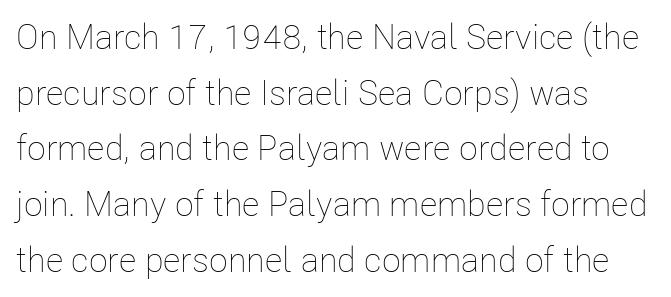
{"italic": "no", "bold": "no", "weight": "thin", "width": "condensed", "stroke_contrast": "low", "x_height": "medium", "monospaced": "no", "underline": "no", "align": "left", "line_spacing": "normal", "line_spacing_ratio": 1.59, "letter_spacing": "normal", "letter_spacing_em": 0.0, "glyph_px": 35}
